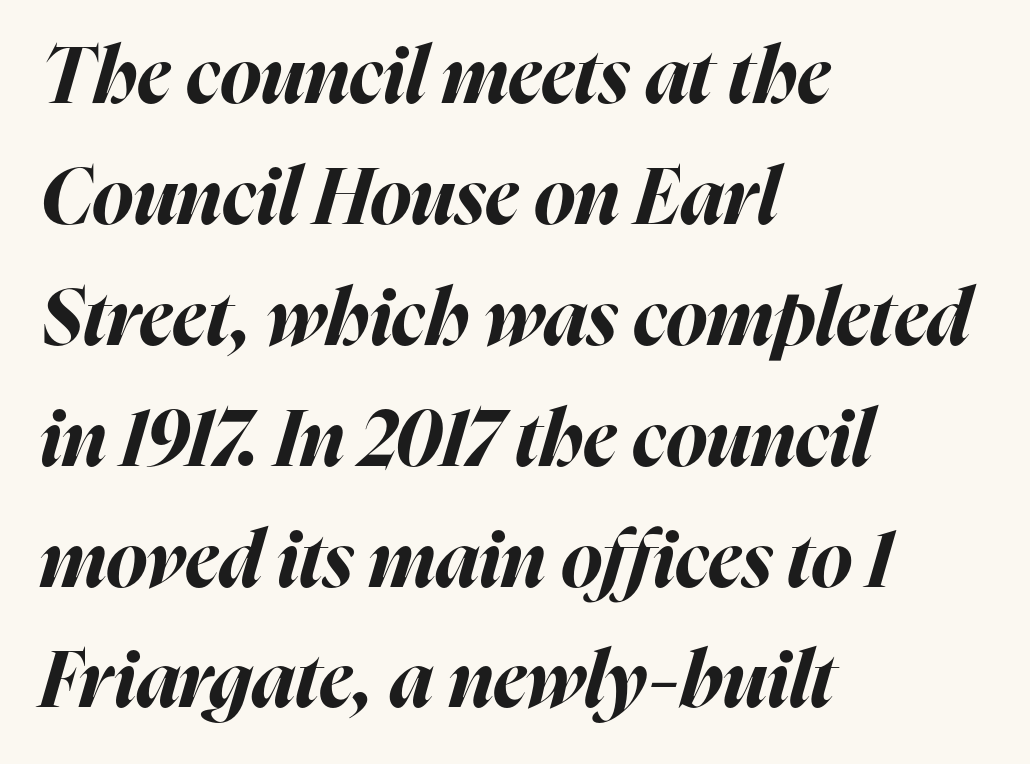
Spacing verdict: proportional, widths tailored to each character. Typographic density is high because the face is bold. Standard letterfit; no display-style spreading of the glyphs. Check under the words: just untouched page. A typesetter would call this leading conventional body-copy spacing. The letters are slanted; this is an italic face.
